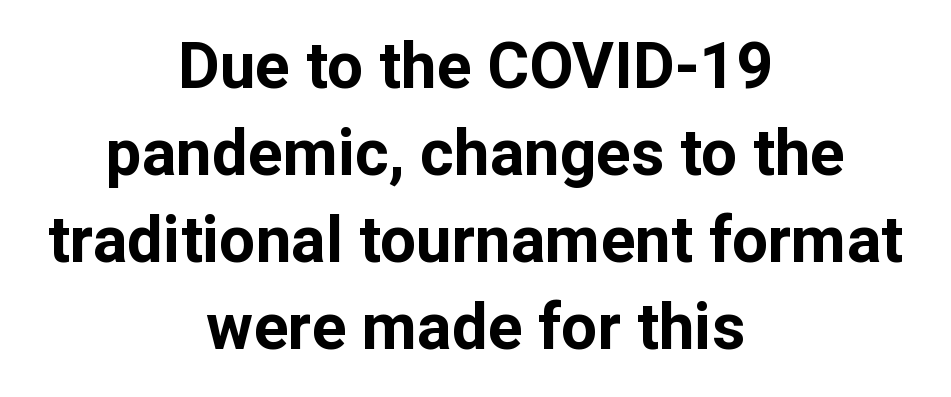
The image shows 64 px bold sans-serif type, upright; set centered, normal line spacing (1.36x), normal letter spacing, not underlined; low stroke contrast and a medium x-height.
